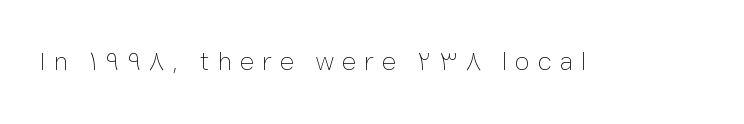
Q: Is the text bold? A: No.
Q: Is the text italic (slanted)? A: No, it is upright.
Q: Is the text underlined? A: No.
Q: Is the spacing between letters normal or unusually wide? A: Unusually wide.
